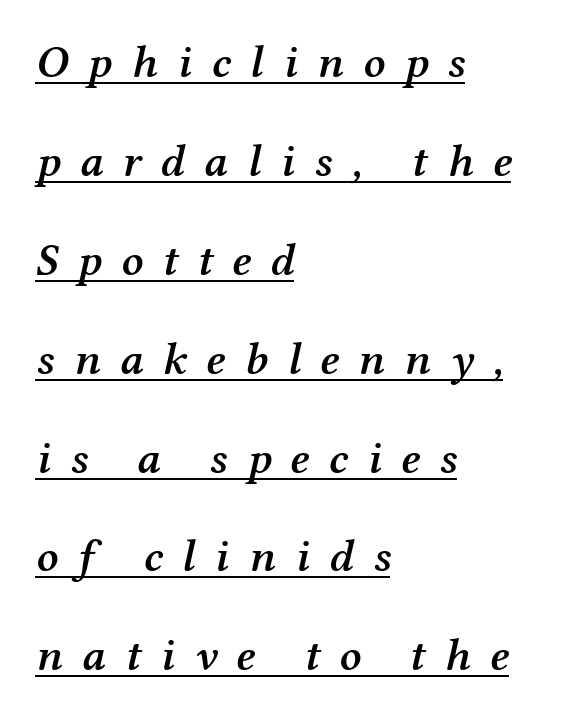
The image shows 46 px semibold serif type, italic (leaning right); set left-aligned, loose line spacing (2.15x), unusually wide letter spacing (+0.42 em), underlined; medium stroke contrast and a medium x-height.
